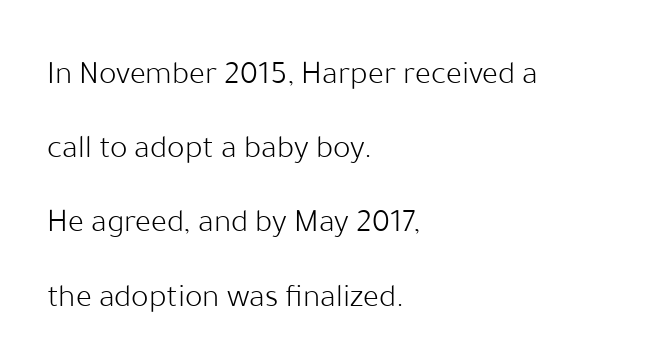
The image shows 33 px light sans-serif type, upright; set left-aligned, loose line spacing (2.25x), normal letter spacing, not underlined; low stroke contrast and a medium x-height.
